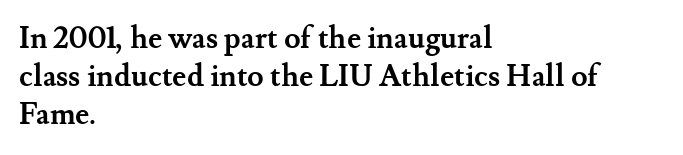
{"serif": "yes", "italic": "no", "bold": "yes", "weight": "semibold", "width": "normal", "stroke_contrast": "medium", "x_height": "small", "monospaced": "no", "underline": "no", "align": "left", "line_spacing": "normal", "line_spacing_ratio": 1.27, "letter_spacing": "normal", "letter_spacing_em": 0.0, "glyph_px": 30}
